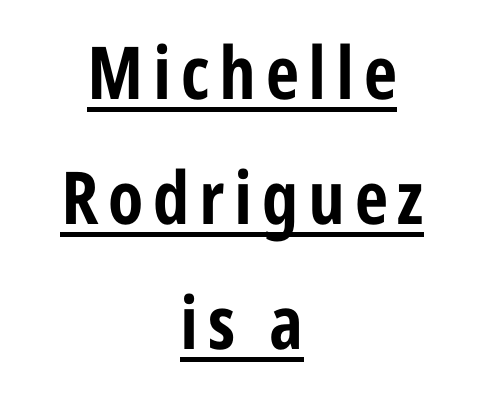
Q: Is the text bold? A: Yes.
Q: Is the text italic (slanted)? A: No, it is upright.
Q: Is the typeface a serif or a sans-serif typeface? A: Sans-serif.
Q: Is the text underlined? A: Yes.
Q: How is the paragraph aligned? A: Centered.
Q: Width (condensed, normal, or wide)? A: Condensed.
Q: Stroke contrast? A: Low.
Q: x-height? A: Medium.
Q: Monospaced? A: No.
